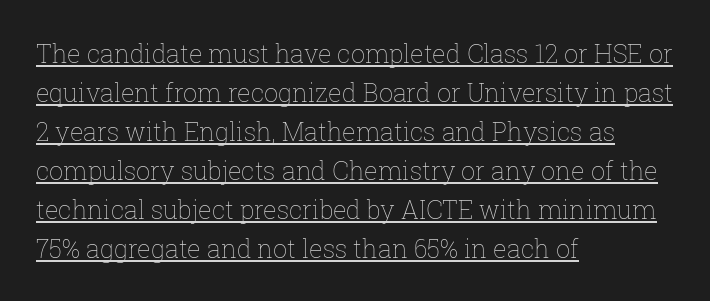
The image shows 25 px text type, upright; set left-aligned, normal line spacing (1.56x), normal letter spacing, underlined.
